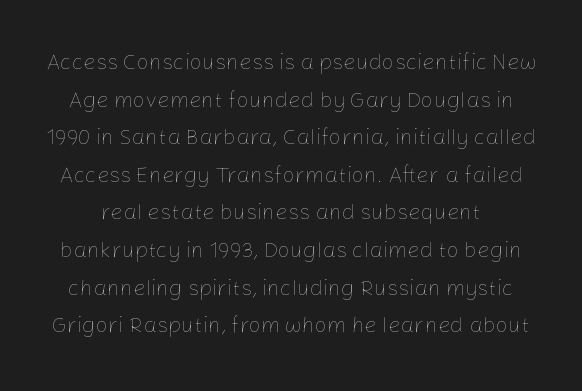
The image shows 22 px text type, upright; set line spacing 1.71x, normal letter spacing, not underlined.
